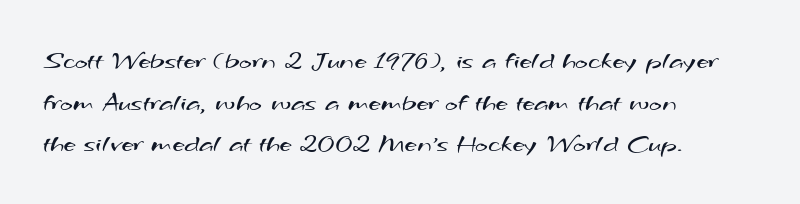
{"bold": "no", "underline": "no", "align": "left", "line_spacing": "normal", "line_spacing_ratio": 1.54, "letter_spacing": "normal", "letter_spacing_em": 0.0, "glyph_px": 27}
